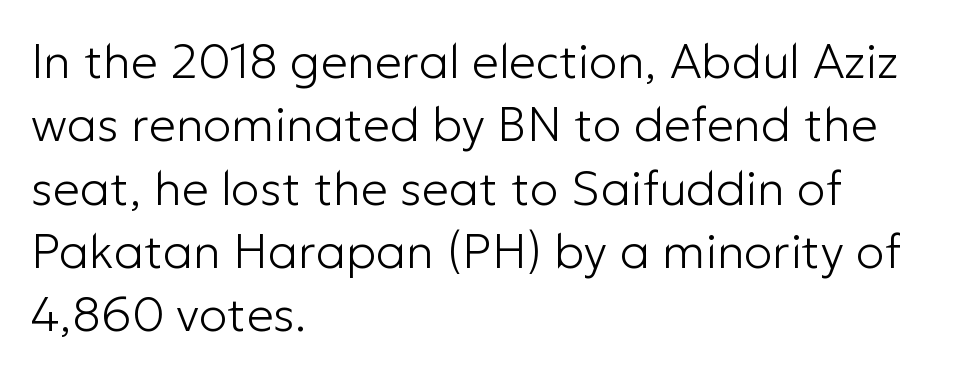
This sample has the flowing, uneven cadence of proportional lettering. Weight: regular or lighter. The string is rendered with underlining switched off. The tracking reads as untouched default to a designer's eye. A typesetter would label this face a sans. Notice how descenders clear the ascenders below comfortably — that's standard leading.
